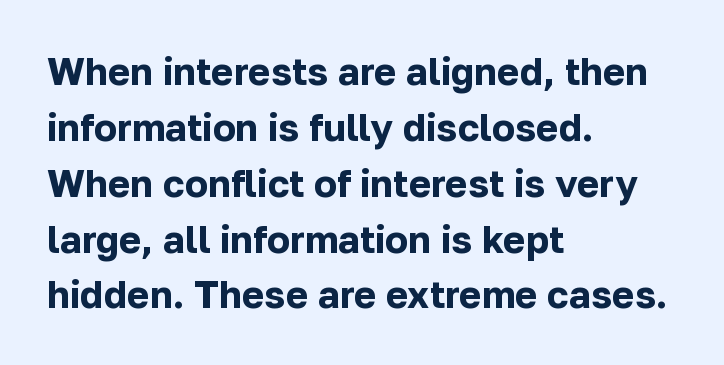
The image shows 38 px bold sans-serif type, upright; set left-aligned, normal line spacing (1.47x), normal letter spacing, not underlined; low stroke contrast and a medium x-height.
